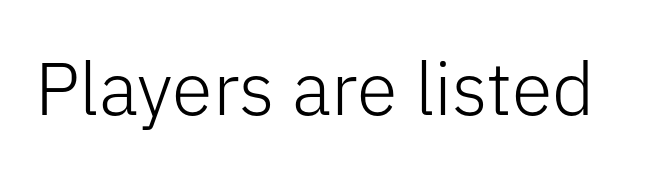
Q: Is the text bold? A: No.
Q: Is the text italic (slanted)? A: No, it is upright.
Q: Is the typeface a serif or a sans-serif typeface? A: Sans-serif.
Q: Is the text underlined? A: No.
Q: Is the spacing between letters normal or unusually wide? A: Normal.
Q: Width (condensed, normal, or wide)? A: Normal.
Q: Stroke contrast? A: Low.
Q: x-height? A: Medium.
Q: Monospaced? A: No.
